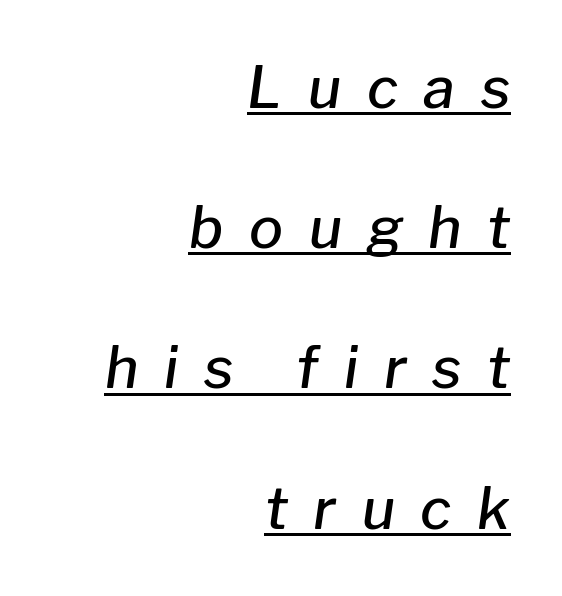
Horizontally, the lines are justified to the trailing edge only. Does a line run under the words? Yes, clearly. Horizontal bands of white between lines are thick stripes. On the weight axis this lands at semibold, roughly 600. The typography opts for an oblique posture over an upright one.
